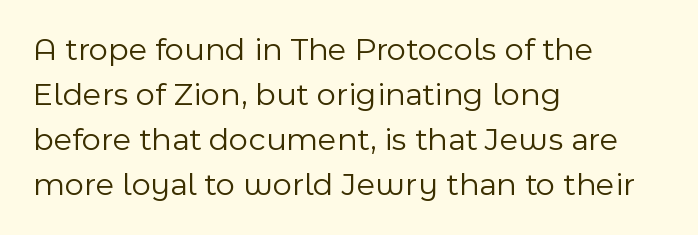
Q: Is the text bold? A: No.
Q: Is the text italic (slanted)? A: No, it is upright.
Q: Is the typeface a serif or a sans-serif typeface? A: Sans-serif.
Q: Is the text underlined? A: No.
Q: How is the paragraph aligned? A: Left-aligned.
Q: Is the spacing between letters normal or unusually wide? A: Normal.
Q: Is the spacing between lines tight, normal or loose? A: Normal.
Q: Width (condensed, normal, or wide)? A: Normal.
Q: x-height? A: Medium.
Q: Monospaced? A: No.
